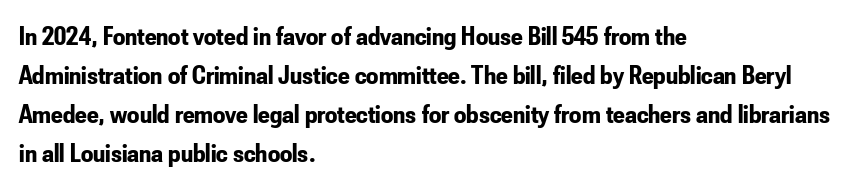
Q: Is the text bold? A: Yes.
Q: Is the text italic (slanted)? A: No, it is upright.
Q: Is the text underlined? A: No.
Q: How is the paragraph aligned? A: Left-aligned.
Q: Is the spacing between letters normal or unusually wide? A: Normal.
Q: Is the spacing between lines tight, normal or loose? A: Normal.
